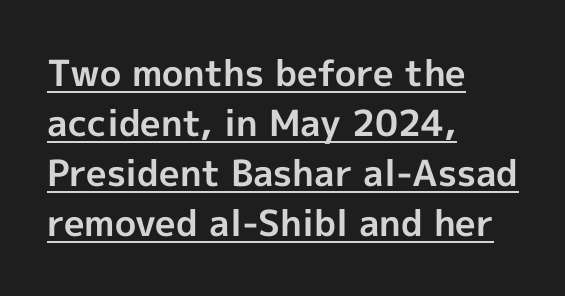
{"serif": "no", "italic": "no", "bold": "yes", "weight": "bold", "width": "normal", "x_height": "medium", "monospaced": "no", "underline": "yes", "align": "left", "line_spacing": "normal", "line_spacing_ratio": 1.39, "letter_spacing": "normal", "letter_spacing_em": 0.0, "glyph_px": 36}
